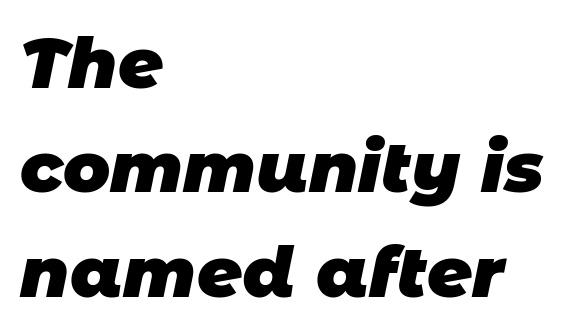
Q: Is the text bold? A: Yes.
Q: Is the typeface a serif or a sans-serif typeface? A: Sans-serif.
Q: Is the text underlined? A: No.
Q: How is the paragraph aligned? A: Left-aligned.
Q: Is the spacing between letters normal or unusually wide? A: Normal.
Q: Is the spacing between lines tight, normal or loose? A: Normal.
Q: Width (condensed, normal, or wide)? A: Normal.
Q: Stroke contrast? A: Low.
Q: x-height? A: Large.
Q: Monospaced? A: No.
